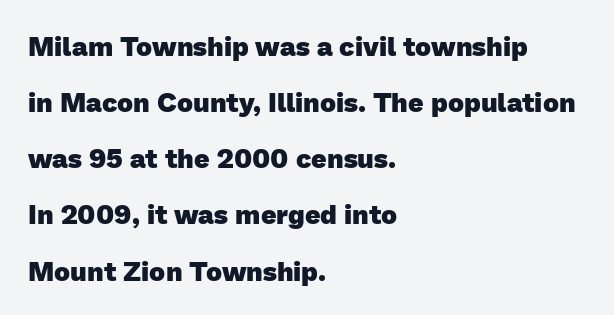
{"bold": "yes", "underline": "no", "align": "left", "line_spacing": "loose", "line_spacing_ratio": 2.08, "letter_spacing": "normal", "letter_spacing_em": 0.0, "glyph_px": 27}
